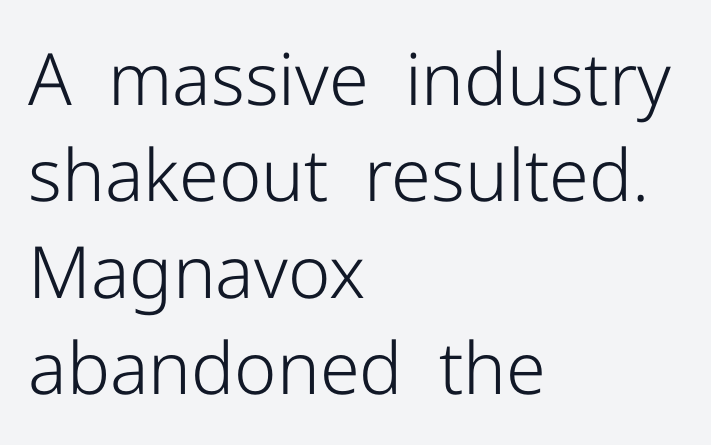
Q: Is the text bold? A: No.
Q: Is the text italic (slanted)? A: No, it is upright.
Q: Is the typeface a serif or a sans-serif typeface? A: Sans-serif.
Q: Is the text underlined? A: No.
Q: How is the paragraph aligned? A: Left-aligned.
Q: Is the spacing between letters normal or unusually wide? A: Normal.
Q: Is the spacing between lines tight, normal or loose? A: Normal.
Q: Width (condensed, normal, or wide)? A: Normal.
Q: Stroke contrast? A: Low.
Q: x-height? A: Medium.
Q: Monospaced? A: No.
